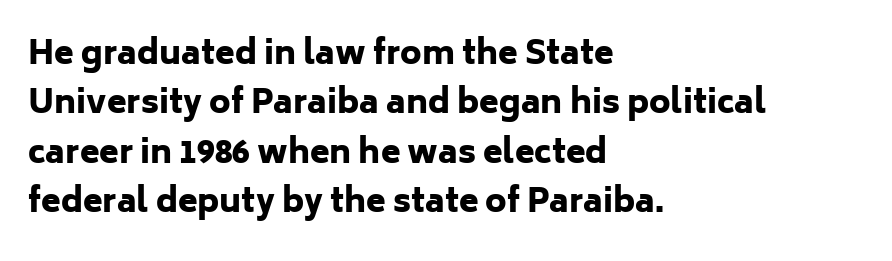
The image shows 32 px heavy sans-serif type, upright; set left-aligned, normal line spacing (1.54x), normal letter spacing, not underlined; low stroke contrast and a medium x-height.
